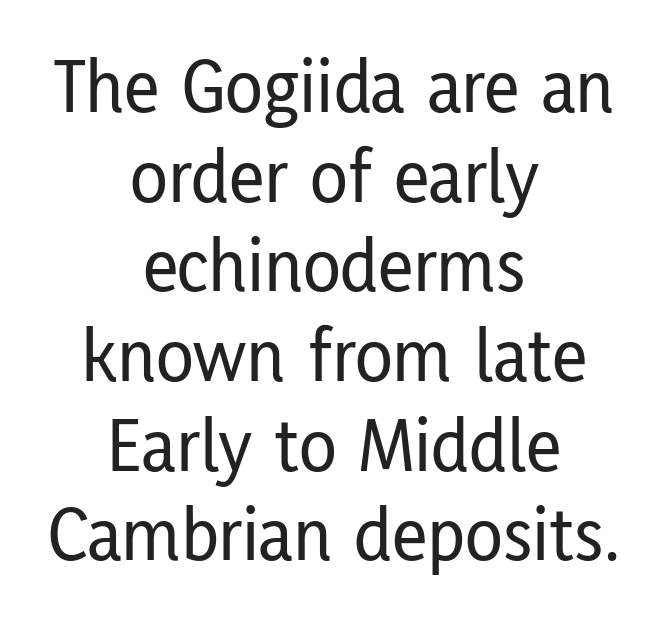
The image shows 78 px condensed sans-serif type, upright; set centered, tight line spacing (1.15x), normal letter spacing, not underlined; low stroke contrast and a medium x-height.
